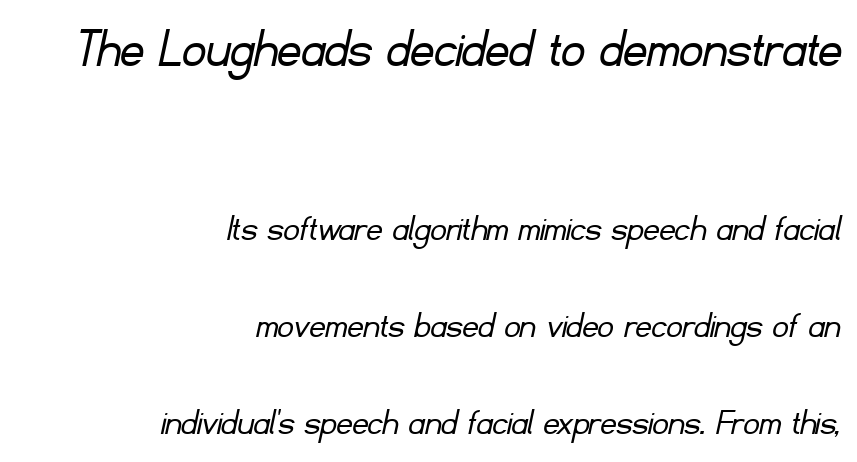
The image shows 58 px light sans-serif type; set right-aligned, loose line spacing (2.48x), normal letter spacing, not underlined; the first (top) block is 1.49x larger; low stroke contrast and a small x-height.
